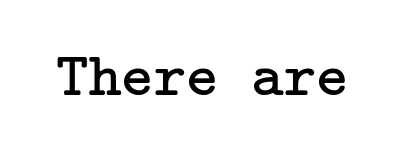
The line texture is even and compact thanks to regular tracking. Compared with a typical body face, this is equally light or lighter still. Just letters on the line, the space beneath them empty. Italic? Not at all — the glyphs are vertical.
